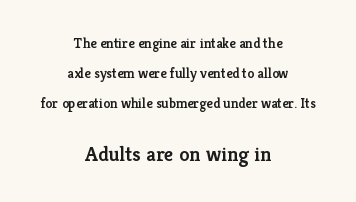
The image shows 21 px text type, upright; set centered, loose line spacing (2.13x), normal letter spacing, not underlined; the second (bottom) block is 1.5x larger.
